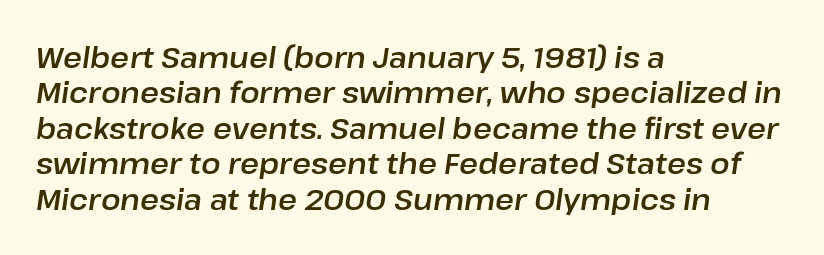
{"italic": "yes", "lean": "right", "slant_degrees": 8, "width": "normal", "stroke_contrast": "low", "x_height": "medium", "monospaced": "no", "underline": "no", "align": "left", "line_spacing_ratio": 1.22, "letter_spacing": "normal", "letter_spacing_em": 0.0, "glyph_px": 29}
